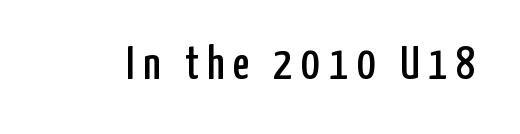
The image shows 46 px condensed sans-serif type, upright; set not underlined; low stroke contrast and a medium x-height.
